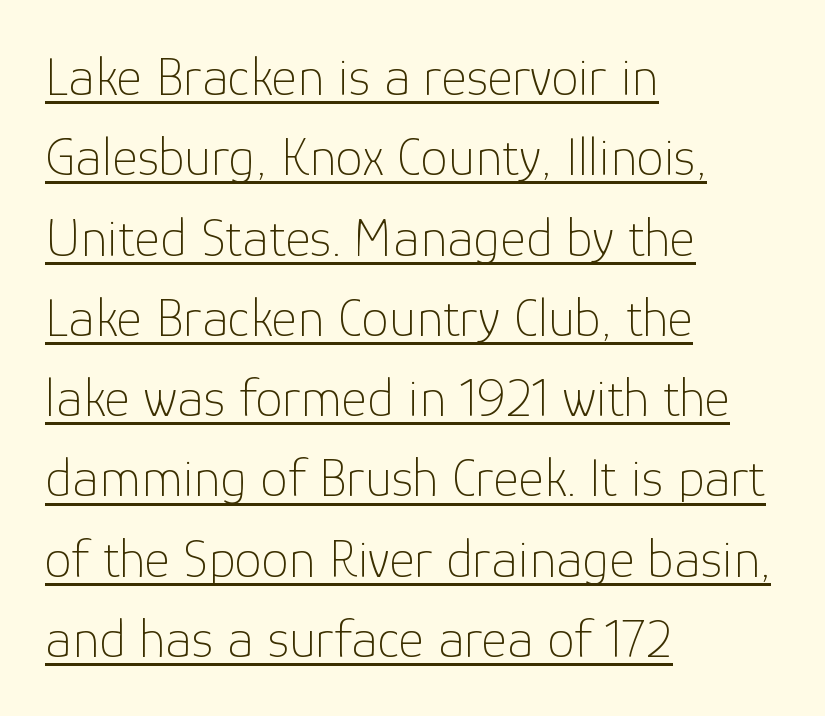
The image shows 55 px thin sans-serif type, upright; set left-aligned, normal line spacing (1.46x), normal letter spacing, underlined; low stroke contrast and a medium x-height.
